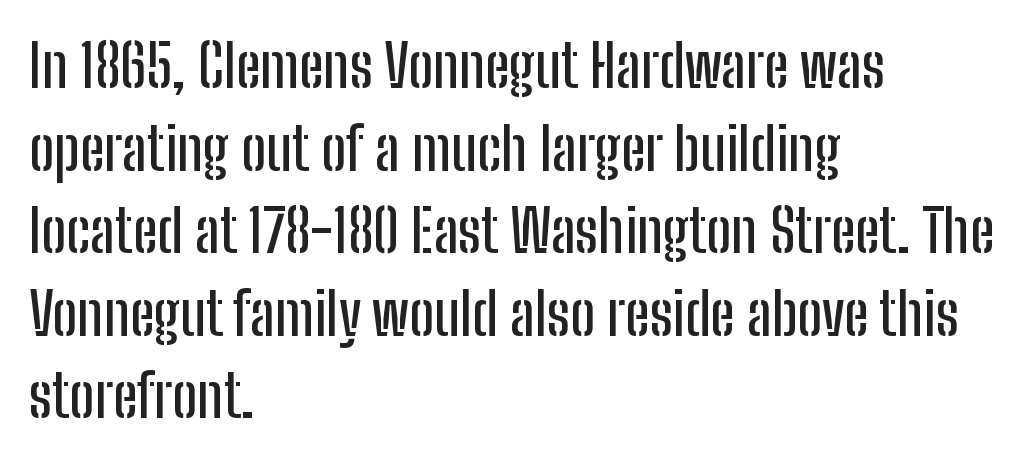
The image shows 59 px condensed sans-serif type, upright; set left-aligned, normal line spacing (1.4x), normal letter spacing, not underlined; low stroke contrast and a medium x-height.
